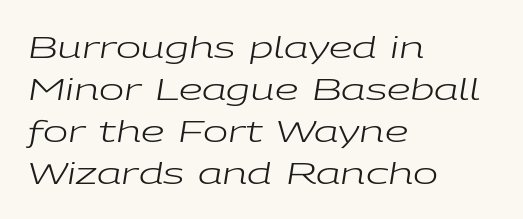
The foot of each line stays bare and open. The lines are quadded left. The letters advance in unequal steps, a hallmark of proportional type. Heaviness? Minimal to ordinary, like unemphasized prose. Looking at the ascenders, they clearly lean.
